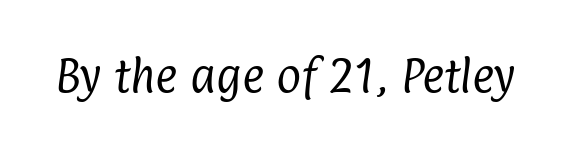
Q: Is the text bold? A: No.
Q: Is the typeface a serif or a sans-serif typeface? A: Sans-serif.
Q: Is the text underlined? A: No.
Q: Is the spacing between letters normal or unusually wide? A: Normal.
Q: Width (condensed, normal, or wide)? A: Condensed.
Q: Stroke contrast? A: Low.
Q: x-height? A: Medium.
Q: Monospaced? A: No.
